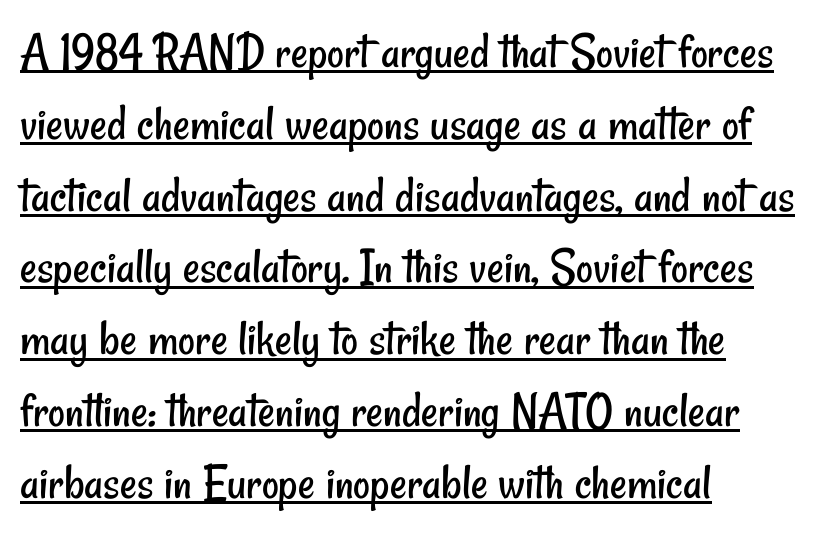
{"serif": "no", "bold": "no", "weight": "regular", "width": "condensed", "stroke_contrast": "low", "x_height": "small", "monospaced": "no", "underline": "yes", "align": "left", "line_spacing": "normal", "line_spacing_ratio": 1.38, "letter_spacing": "normal", "letter_spacing_em": 0.0, "glyph_px": 52}
